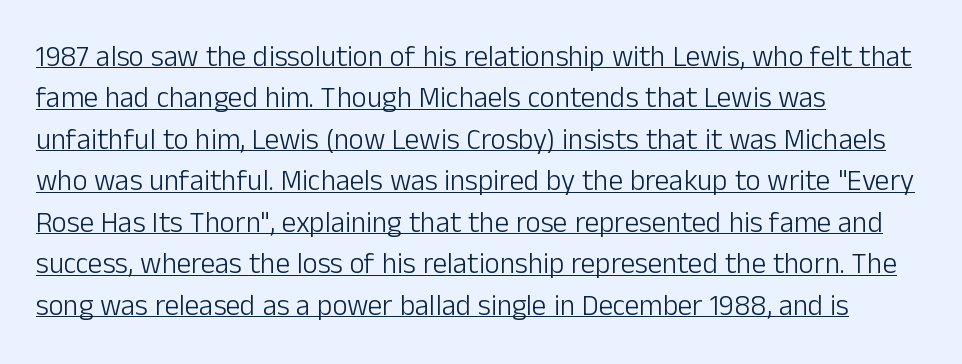
Q: Is the text bold? A: No.
Q: Is the text italic (slanted)? A: No, it is upright.
Q: Is the typeface a serif or a sans-serif typeface? A: Sans-serif.
Q: Is the text underlined? A: Yes.
Q: How is the paragraph aligned? A: Left-aligned.
Q: Is the spacing between letters normal or unusually wide? A: Normal.
Q: Is the spacing between lines tight, normal or loose? A: Normal.
Q: Width (condensed, normal, or wide)? A: Normal.
Q: Stroke contrast? A: Low.
Q: x-height? A: Medium.
Q: Monospaced? A: No.
